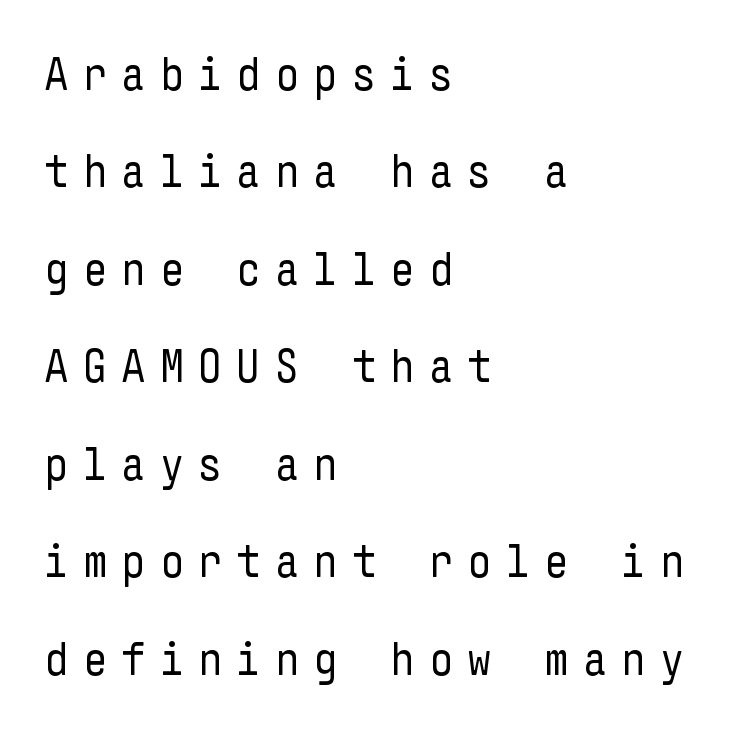
The image shows 48 px regular-weight, condensed sans-serif type, upright; set left-aligned, loose line spacing (2.03x), unusually wide letter spacing (+0.29 em), not underlined; low stroke contrast and a medium x-height.
